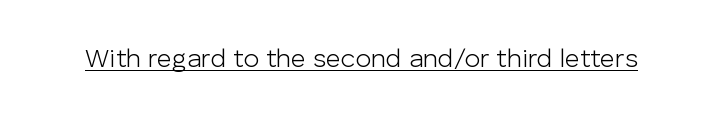
The image shows 26 px text type, upright; set normal letter spacing, underlined.
